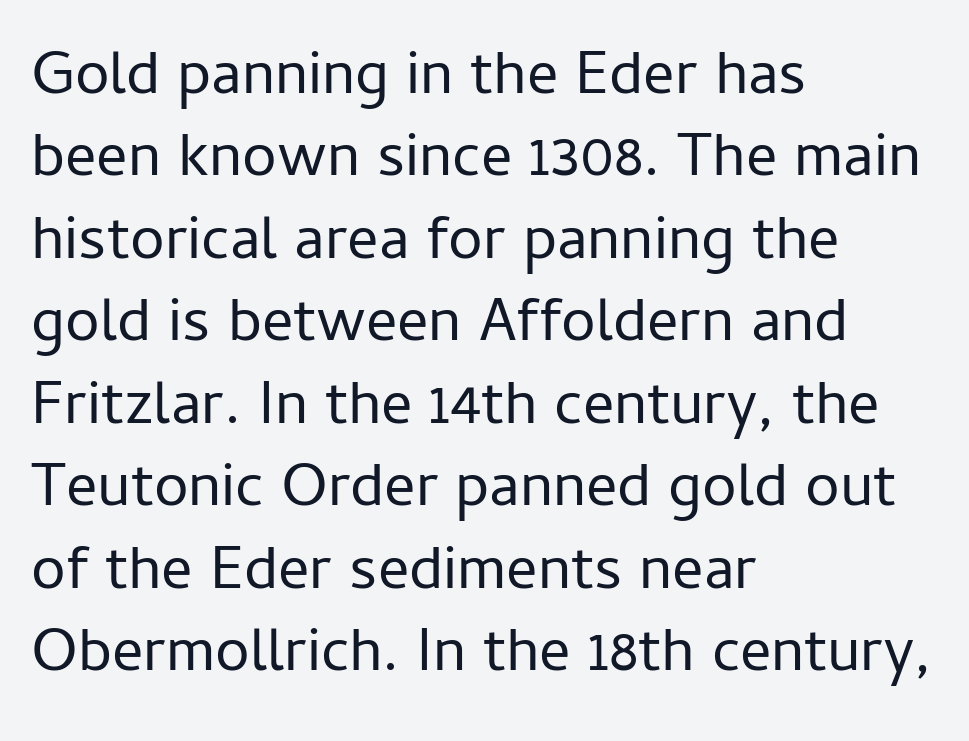
Look at the tracking — it's just the regular setting, nothing added. No extra ink here — the face is not bold. The typesetter chose a ragged-right arrangement here. Character widths vary here, with narrow letters taking less room than wide ones.
